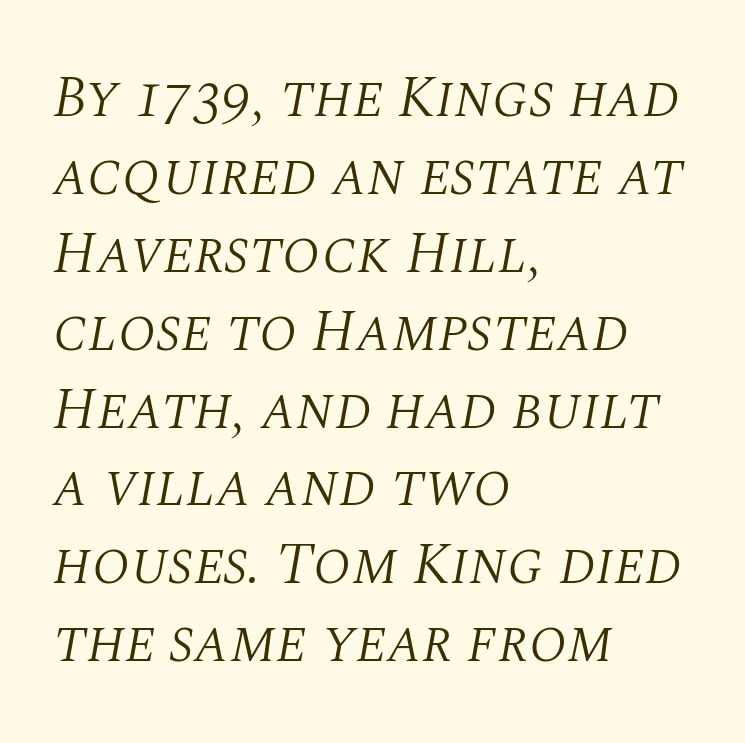
{"serif": "yes", "italic": "yes", "lean": "right", "slant_degrees": 10, "bold": "no", "weight": "light", "width": "normal", "stroke_contrast": "medium", "x_height": "large", "monospaced": "no", "underline": "no", "align": "left", "line_spacing": "normal", "line_spacing_ratio": 1.32, "letter_spacing": "normal", "letter_spacing_em": 0.0, "glyph_px": 59}
